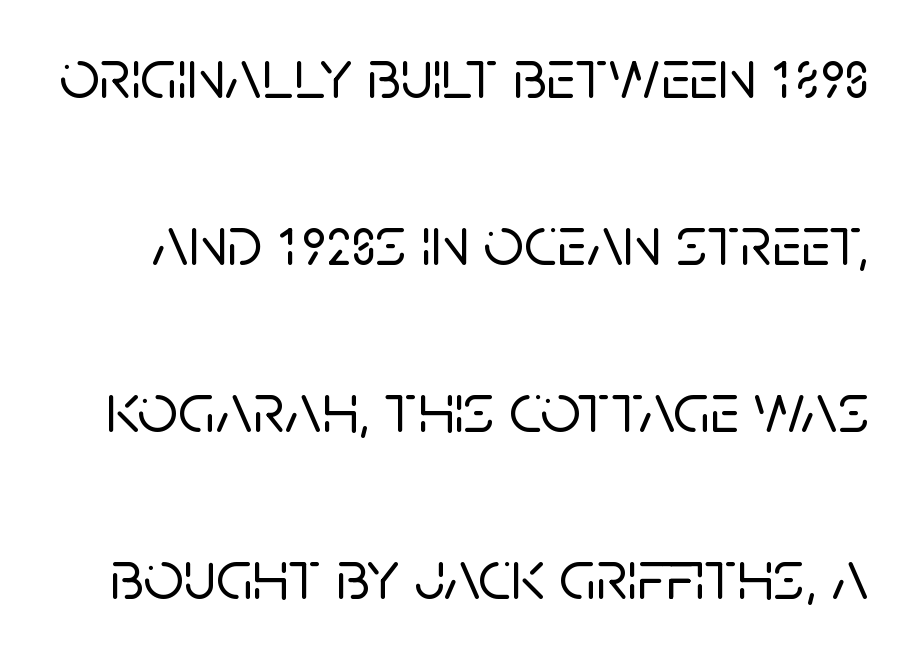
Letterform terminals end flat and unadorned throughout the passage. Spacing between characters is what you'd get straight out of the box. Spacing verdict: proportional, widths tailored to each character. The typography opts for an upright posture over an oblique one.
